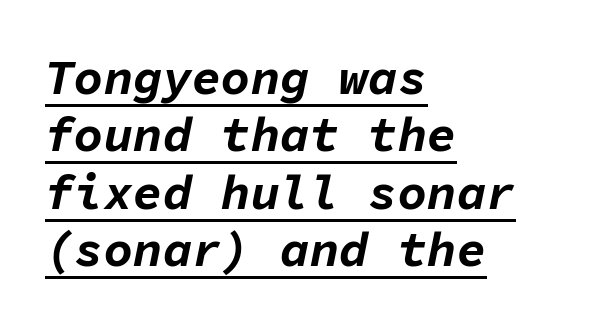
The image shows 49 px bold type, italic (leaning right), monospaced; set left-aligned, line spacing 1.17x, normal letter spacing, underlined; low stroke contrast and a medium x-height.
